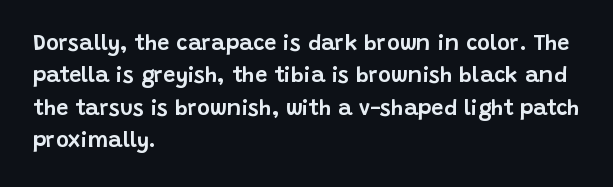
{"italic": "no", "underline": "no", "align": "left", "line_spacing": "normal", "line_spacing_ratio": 1.47, "letter_spacing": "normal", "letter_spacing_em": 0.0, "glyph_px": 22}
